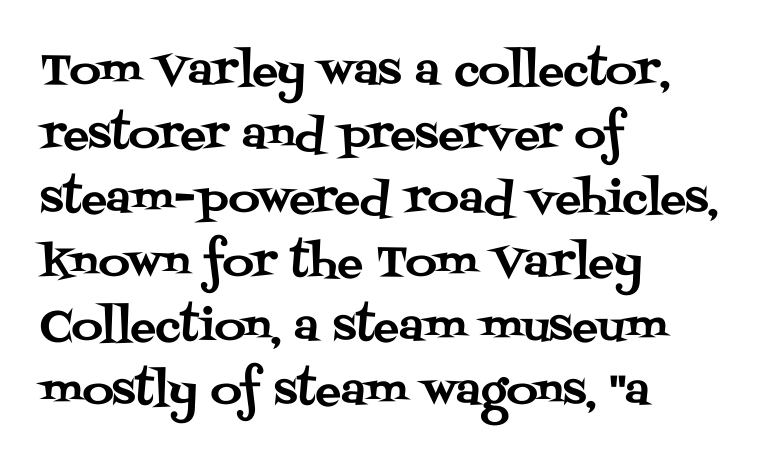
The image shows 43 px serif type, upright; set left-aligned, normal line spacing (1.49x), normal letter spacing, not underlined; medium stroke contrast and a large x-height.
